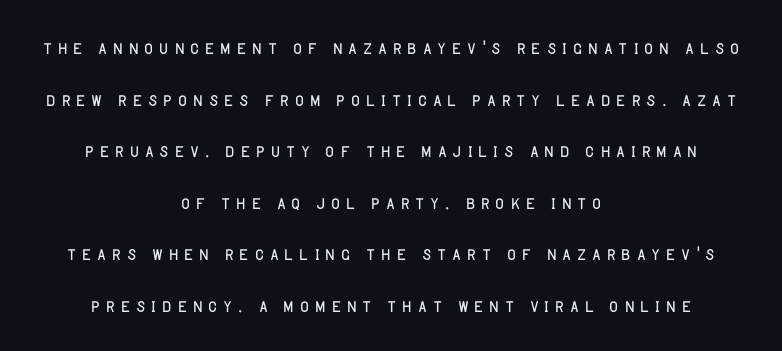
Which margin do the lines hug? Neither — every line sits in the middle. No chunkiness to these letters — they're not bold. Vertical strokes here are truly vertical. Successive baselines arrive slowly, with a big drop between each.
